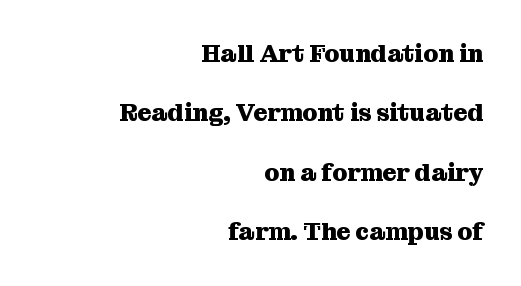
The image shows 24 px bold type, upright; set right-aligned, loose line spacing (2.47x), normal letter spacing, not underlined.
